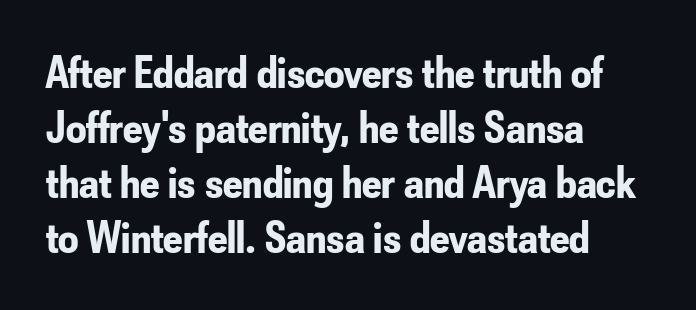
{"serif": "no", "italic": "no", "bold": "yes", "weight": "bold", "width": "condensed", "stroke_contrast": "low", "x_height": "small", "monospaced": "no", "underline": "no", "align": "left", "line_spacing_ratio": 1.22, "letter_spacing": "normal", "letter_spacing_em": 0.0, "glyph_px": 45}
